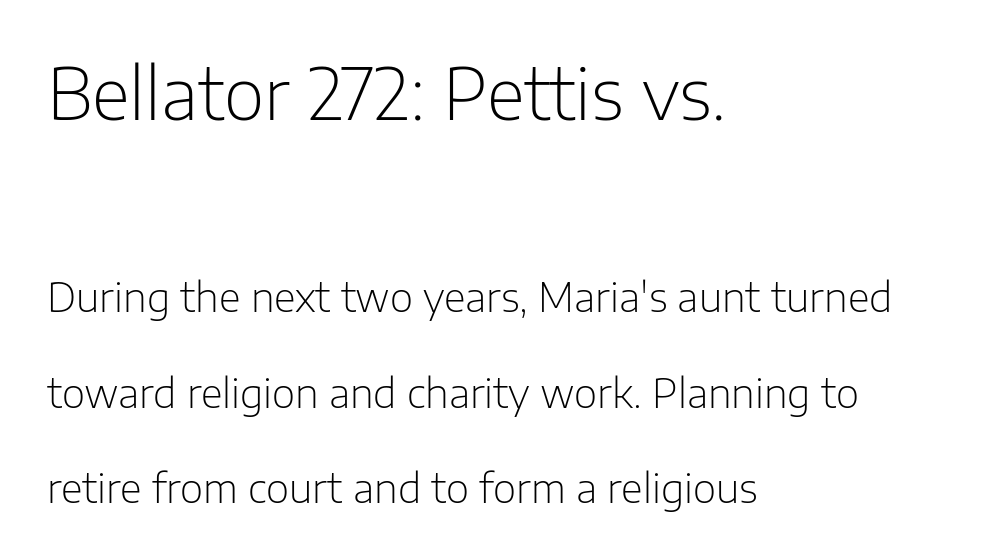
{"serif": "no", "italic": "no", "bold": "no", "weight": "light", "width": "normal", "stroke_contrast": "low", "x_height": "medium", "monospaced": "no", "underline": "no", "align": "left", "line_spacing": "loose", "line_spacing_ratio": 2.39, "letter_spacing": "normal", "letter_spacing_em": 0.0, "larger_block": "first", "size_ratio": 1.75, "glyph_px": 70}
